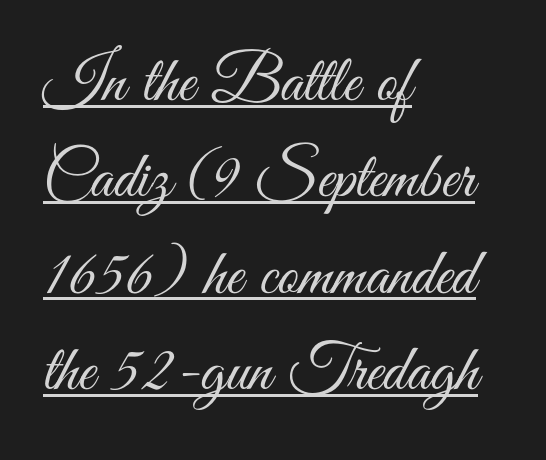
Q: Is the text bold? A: No.
Q: Is the text italic (slanted)? A: Yes.
Q: Is the typeface a serif or a sans-serif typeface? A: Sans-serif.
Q: Is the text underlined? A: Yes.
Q: How is the paragraph aligned? A: Left-aligned.
Q: Is the spacing between letters normal or unusually wide? A: Normal.
Q: Is the spacing between lines tight, normal or loose? A: Normal.
Q: Width (condensed, normal, or wide)? A: Condensed.
Q: Stroke contrast? A: Medium.
Q: x-height? A: Small.
Q: Monospaced? A: No.
